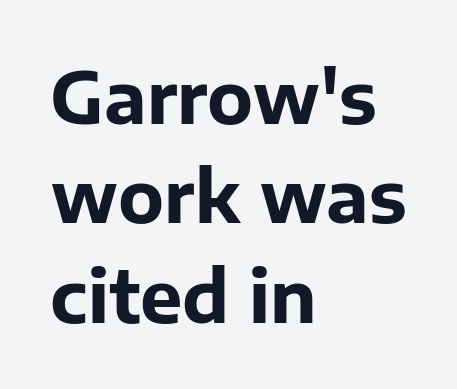
The image shows 71 px bold sans-serif type, upright; set left-aligned, normal line spacing (1.4x), normal letter spacing, not underlined; low stroke contrast and a medium x-height.
